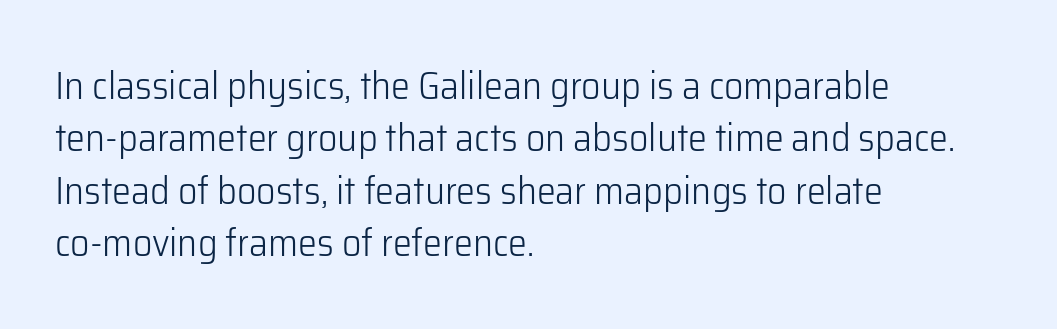
{"serif": "no", "italic": "no", "bold": "no", "weight": "light", "width": "normal", "stroke_contrast": "low", "x_height": "medium", "monospaced": "no", "underline": "no", "align": "left", "line_spacing": "normal", "line_spacing_ratio": 1.38, "letter_spacing": "normal", "letter_spacing_em": 0.0, "glyph_px": 38}
